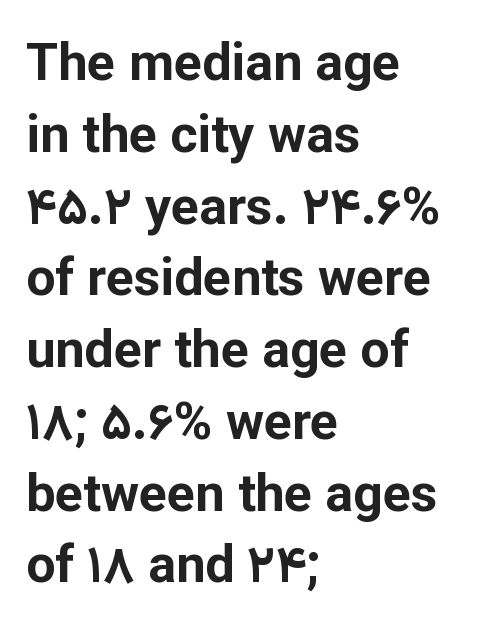
Weight check: bold — yes, fully. Check the space under the baseline: it is left empty. A typesetter would call this leading conventional body-copy spacing. Teacher's note: observe the even left margin — that is flush-left alignment. How are the letters spaced? Ordinarily, with no added tracking.
